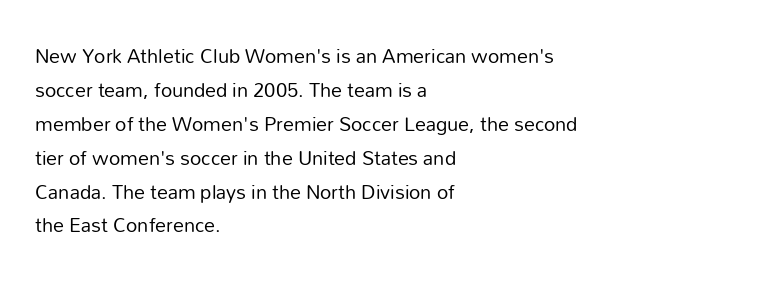
These lines stack with their left ends in a neat column. Any mark beneath the type? The region is blank. Short note: letters normally spaced. The type sits square on the baseline with zero lean.
